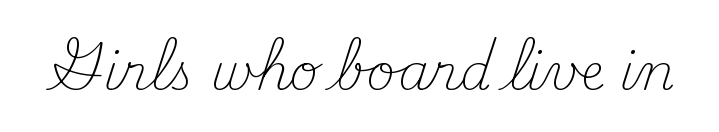
The image shows 50 px light serif type; set normal letter spacing, not underlined; medium stroke contrast and a small x-height.
